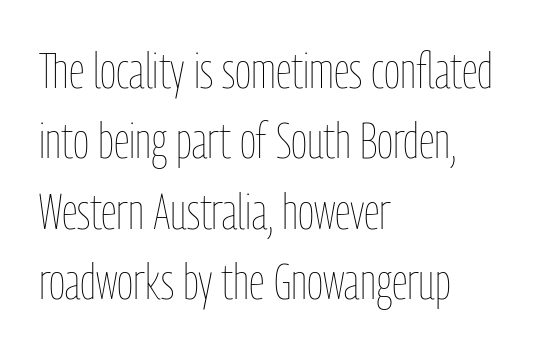
{"italic": "no", "bold": "no", "weight": "thin", "width": "condensed", "stroke_contrast": "low", "x_height": "medium", "monospaced": "no", "underline": "no", "align": "left", "line_spacing": "normal", "line_spacing_ratio": 1.41, "letter_spacing": "normal", "letter_spacing_em": 0.0, "glyph_px": 50}
